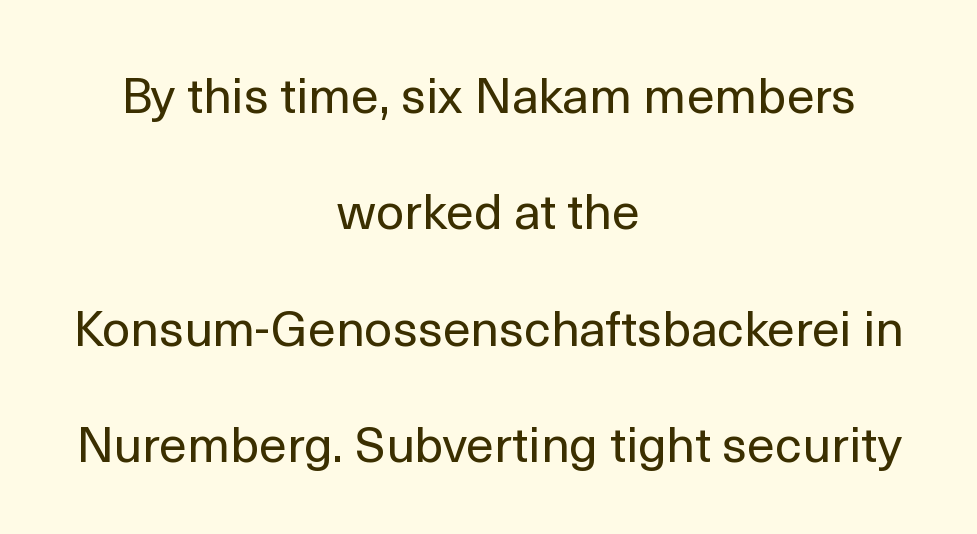
The image shows 50 px regular-weight sans-serif type, upright; set centered, loose line spacing (2.33x), normal letter spacing, not underlined; a medium x-height.
